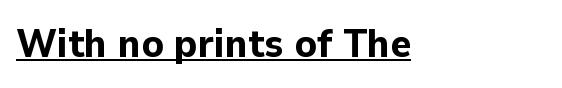
{"serif": "no", "italic": "no", "bold": "yes", "weight": "bold", "width": "normal", "stroke_contrast": "low", "x_height": "medium", "monospaced": "no", "underline": "yes", "align": "left", "letter_spacing": "normal", "letter_spacing_em": 0.0, "glyph_px": 40}
